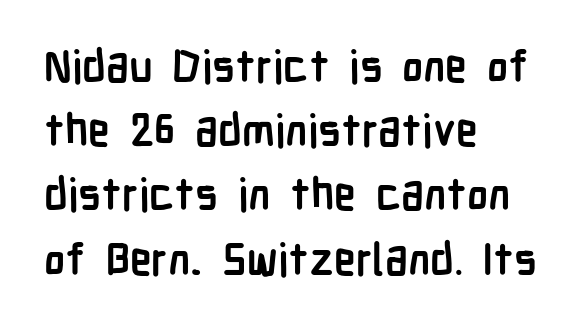
The font's upright variant was chosen for this text. The face used here is proportionally spaced, like ordinary book or web type. The area under the type is left untouched. This block has exactly the height ordinary leading produces. The tracking reads as untouched default to a designer's eye. This rendering employs a face without finishing strokes, i.e., a sans-serif.
